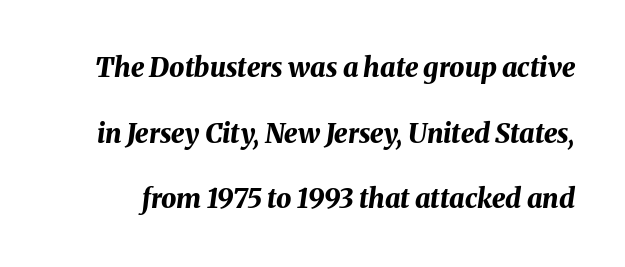
{"italic": "yes", "lean": "right", "slant_degrees": 8, "bold": "yes", "underline": "no", "line_spacing": "loose", "line_spacing_ratio": 2.43, "letter_spacing": "normal", "letter_spacing_em": 0.0, "glyph_px": 27}
